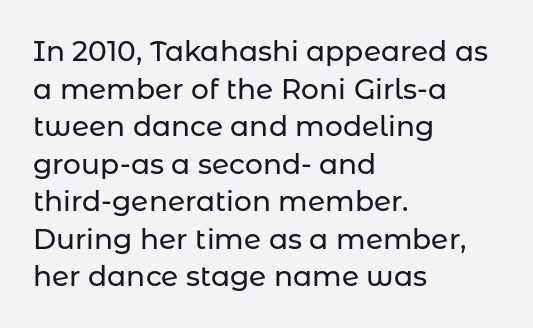
Q: Is the text italic (slanted)? A: No, it is upright.
Q: Is the typeface a serif or a sans-serif typeface? A: Sans-serif.
Q: Is the text underlined? A: No.
Q: How is the paragraph aligned? A: Left-aligned.
Q: Is the spacing between letters normal or unusually wide? A: Normal.
Q: Is the spacing between lines tight, normal or loose? A: Normal.
Q: Width (condensed, normal, or wide)? A: Normal.
Q: Stroke contrast? A: Low.
Q: x-height? A: Medium.
Q: Monospaced? A: No.
